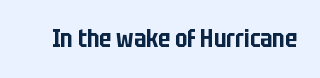
The image shows 24 px text type, upright; set normal letter spacing, not underlined.
